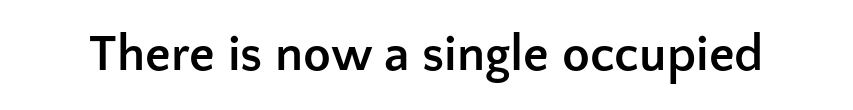
{"serif": "no", "italic": "no", "bold": "yes", "weight": "semibold", "width": "normal", "stroke_contrast": "low", "x_height": "medium", "monospaced": "no", "underline": "no", "letter_spacing": "normal", "letter_spacing_em": 0.0, "glyph_px": 51}
